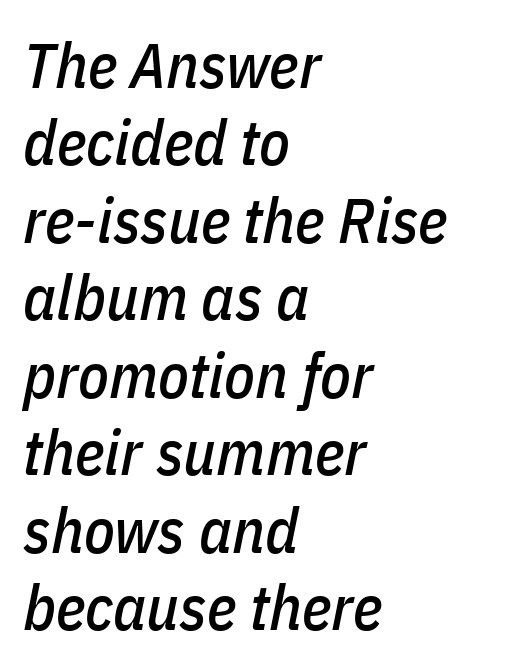
{"italic": "yes", "lean": "right", "slant_degrees": 11, "width": "condensed", "stroke_contrast": "low", "x_height": "medium", "monospaced": "no", "underline": "no", "align": "left", "line_spacing_ratio": 1.23, "letter_spacing": "normal", "letter_spacing_em": 0.0, "glyph_px": 63}
